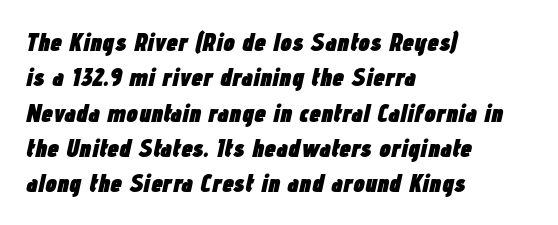
The image shows 26 px bold type, italic (leaning right); set left-aligned, normal line spacing (1.36x), normal letter spacing, not underlined.
